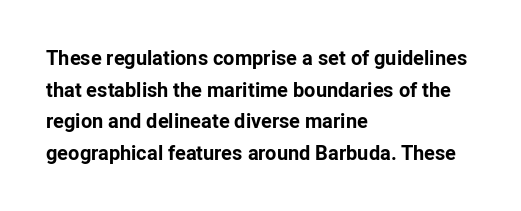
If you drew a line through each stem, it would be perfectly vertical. Nobody drew a line under any word here. A full-strength bold gives these letters their thick strokes. Honestly, the letter spacing is just normal — you wouldn't notice it. Left-aligned paragraph, ragged on the right.
